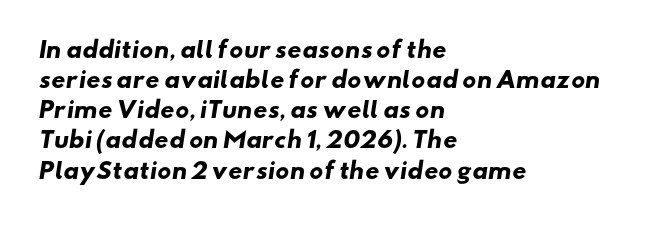
This rendering uses left alignment, leaving the right contour irregular. These words are printed bold, with thick strokes throughout. Honestly, there is no underline to notice here at all. Spacing between characters is what you'd get straight out of the box. Normally led — the rows are evenly, conventionally spaced.
